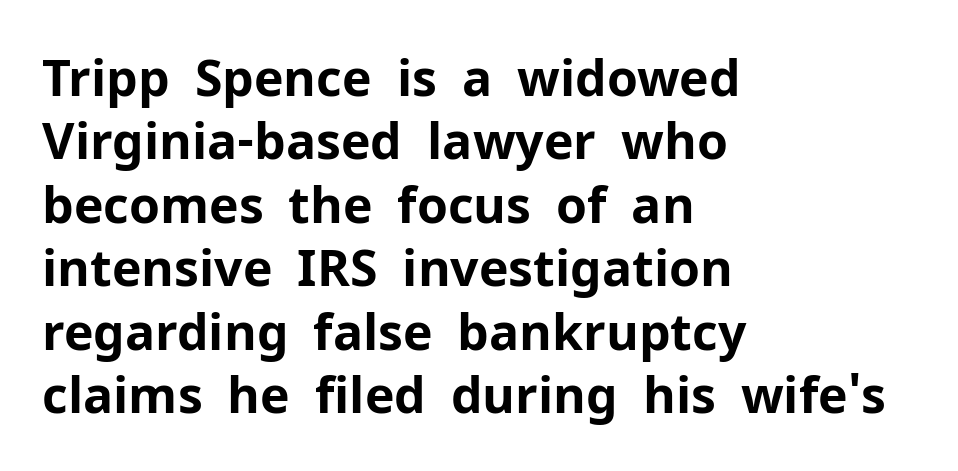
If you drew a ruler down the left edge, every line would touch it. Nothing unusual about the tracking: characters are spaced as the font intends. In terms of leading, this rendering sits right in the middle. Typographic density is high because the face is bold. Underline: absent. Does the type have serifs? No, each stem ends abruptly.
